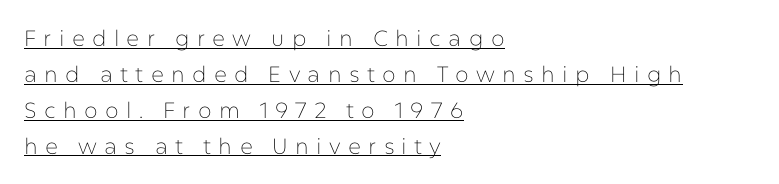
Designer's note — italics off, roman on. Summary of weight: not heavy and not bold. Students, note that the glyphs here are deliberately spaced far apart. The rendered words wear a rule along their underside. In CSS terms this would be text-align: left.
